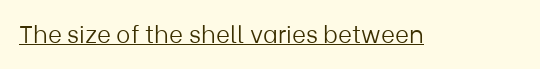
Underlined type. When letters stand straight like this, we call the style roman or upright. The line texture is even and compact thanks to regular tracking. The strokes carry an ordinary text weight at most.
